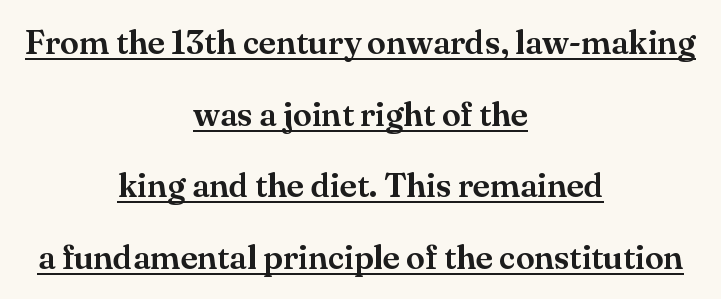
{"serif": "yes", "italic": "no", "width": "normal", "stroke_contrast": "medium", "x_height": "small", "monospaced": "no", "underline": "yes", "align": "center", "line_spacing": "loose", "line_spacing_ratio": 2.11, "letter_spacing": "normal", "letter_spacing_em": 0.0, "glyph_px": 34}
